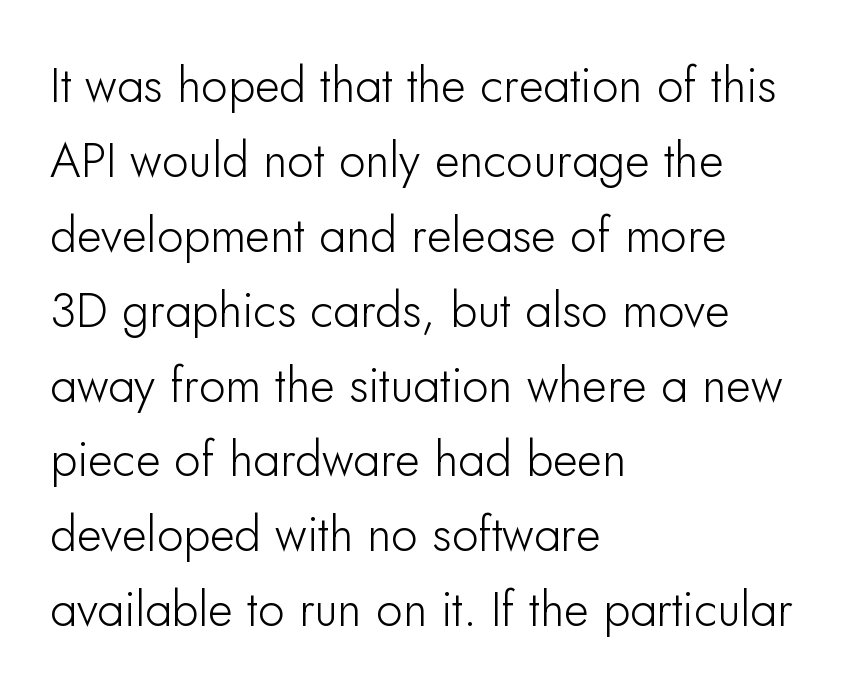
Q: Is the text italic (slanted)? A: No, it is upright.
Q: Is the typeface a serif or a sans-serif typeface? A: Sans-serif.
Q: Is the text underlined? A: No.
Q: How is the paragraph aligned? A: Left-aligned.
Q: Is the spacing between letters normal or unusually wide? A: Normal.
Q: Is the spacing between lines tight, normal or loose? A: Normal.
Q: Width (condensed, normal, or wide)? A: Normal.
Q: Stroke contrast? A: Low.
Q: x-height? A: Small.
Q: Monospaced? A: No.
